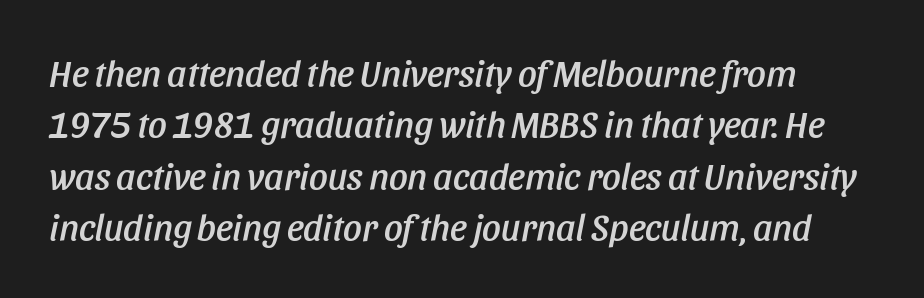
Q: Is the text italic (slanted)? A: Yes, it leans right by about 11 degrees.
Q: Is the text underlined? A: No.
Q: Is the spacing between letters normal or unusually wide? A: Normal.
Q: Is the spacing between lines tight, normal or loose? A: Normal.
Q: Width (condensed, normal, or wide)? A: Condensed.
Q: Stroke contrast? A: Low.
Q: x-height? A: Large.
Q: Monospaced? A: No.
